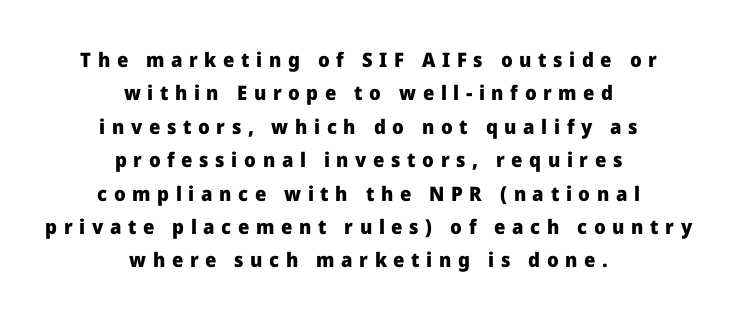
A centered setting, common on invitations and titles, is used for this passage. In terms of letterspacing, this is a distinctly airy, spread setting. Descenders hang freely into open space. Does the lettering tilt? It doesn't — this is upright. The sample has been set heavy, in full bold. Rows of type keep a routine distance in the vertical direction.
